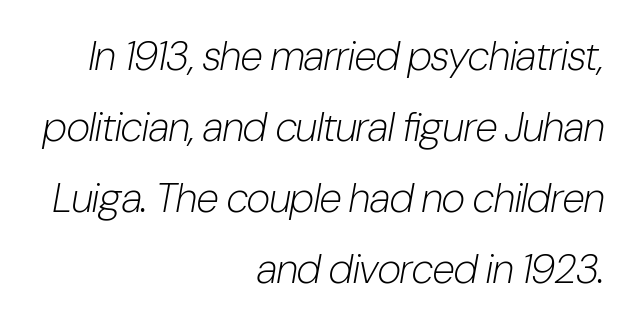
Weight: in the light-to-regular range. Lines of text with bare space underneath. Caption: multi-line text, flush right, ragged left. Looks like regular typesetting: each glyph gets only the width it needs. The typography opts for an oblique posture over an upright one.
